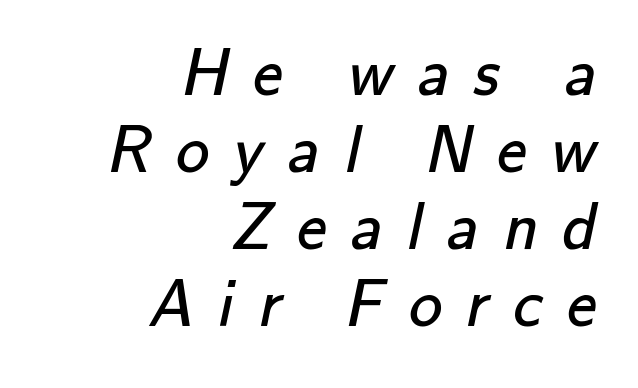
Q: Is the text bold? A: No.
Q: Is the typeface a serif or a sans-serif typeface? A: Sans-serif.
Q: Is the text underlined? A: No.
Q: How is the paragraph aligned? A: Right-aligned.
Q: Is the spacing between letters normal or unusually wide? A: Unusually wide.
Q: Is the spacing between lines tight, normal or loose? A: Tight.
Q: Width (condensed, normal, or wide)? A: Normal.
Q: Stroke contrast? A: Low.
Q: x-height? A: Small.
Q: Monospaced? A: No.
